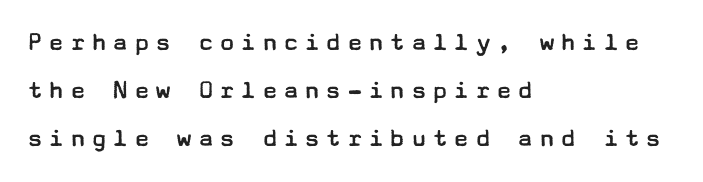
{"italic": "no", "bold": "no", "underline": "no", "align": "left", "line_spacing_ratio": 1.77, "glyph_px": 27}
